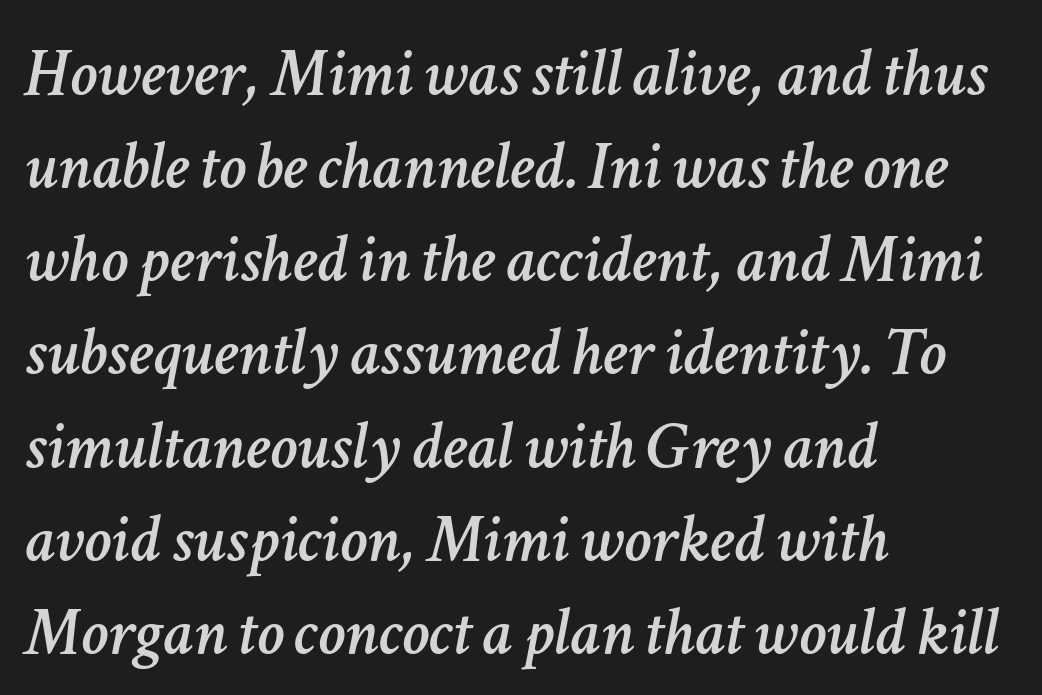
Q: Is the text italic (slanted)? A: Yes, it leans right by about 11 degrees.
Q: Is the text underlined? A: No.
Q: How is the paragraph aligned? A: Left-aligned.
Q: Is the spacing between letters normal or unusually wide? A: Normal.
Q: Is the spacing between lines tight, normal or loose? A: Normal.
Q: Width (condensed, normal, or wide)? A: Normal.
Q: Stroke contrast? A: Low.
Q: x-height? A: Medium.
Q: Monospaced? A: No.
